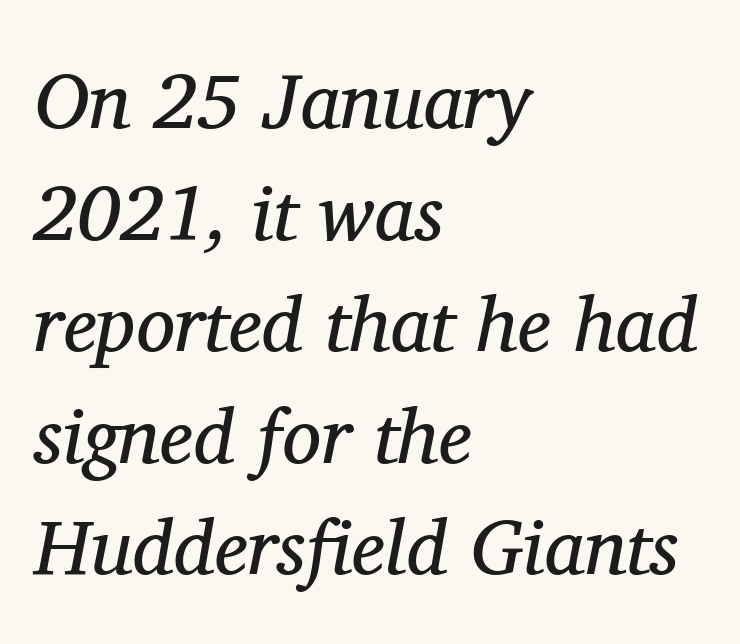
{"serif": "yes", "italic": "yes", "lean": "right", "slant_degrees": 11, "bold": "no", "weight": "regular", "width": "normal", "stroke_contrast": "medium", "x_height": "medium", "monospaced": "no", "underline": "no", "align": "left", "line_spacing": "normal", "line_spacing_ratio": 1.43, "letter_spacing": "normal", "letter_spacing_em": 0.0, "glyph_px": 78}
